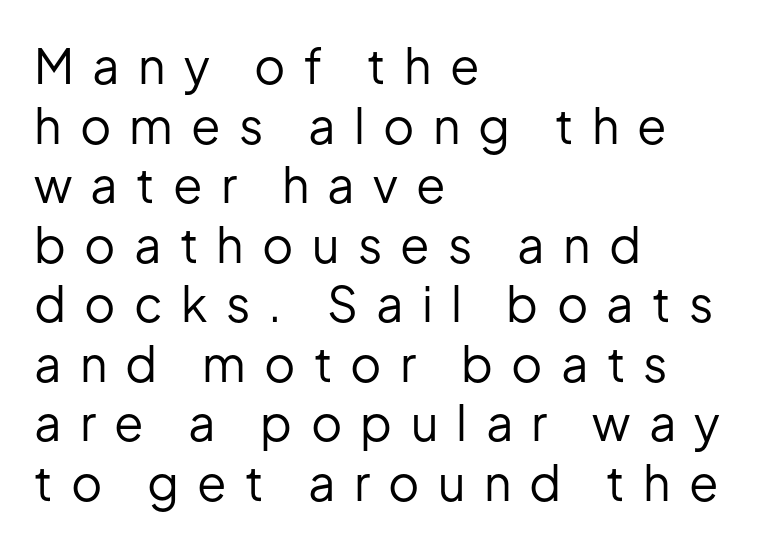
Q: Is the text bold? A: No.
Q: Is the text italic (slanted)? A: No, it is upright.
Q: Is the typeface a serif or a sans-serif typeface? A: Sans-serif.
Q: Is the text underlined? A: No.
Q: How is the paragraph aligned? A: Left-aligned.
Q: Is the spacing between letters normal or unusually wide? A: Unusually wide.
Q: Width (condensed, normal, or wide)? A: Normal.
Q: Stroke contrast? A: Low.
Q: x-height? A: Medium.
Q: Monospaced? A: No.
